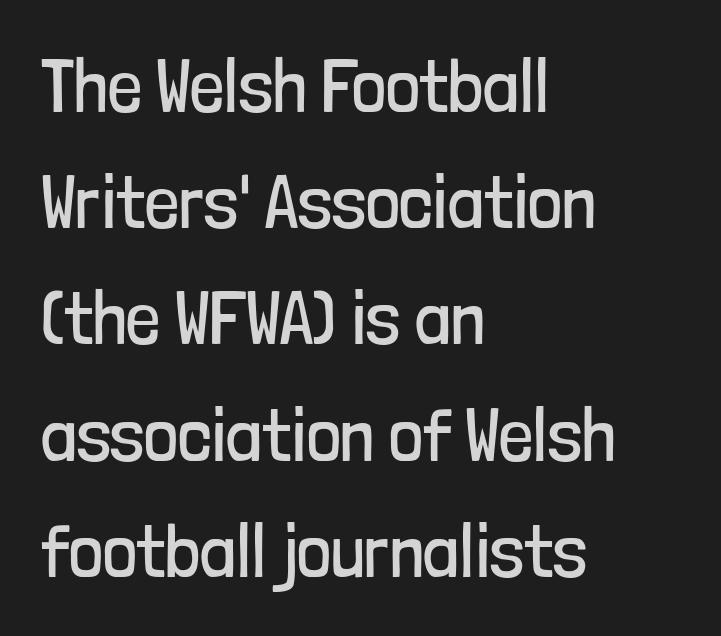
The image shows 75 px regular-weight, condensed sans-serif type, upright; set left-aligned, normal line spacing (1.55x), normal letter spacing, not underlined; low stroke contrast and a medium x-height.
